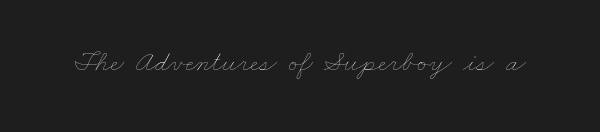
Q: Is the text bold? A: No.
Q: Is the text underlined? A: No.
Q: Is the spacing between letters normal or unusually wide? A: Normal.
Q: Width (condensed, normal, or wide)? A: Wide.
Q: Stroke contrast? A: Low.
Q: x-height? A: Small.
Q: Monospaced? A: No.
